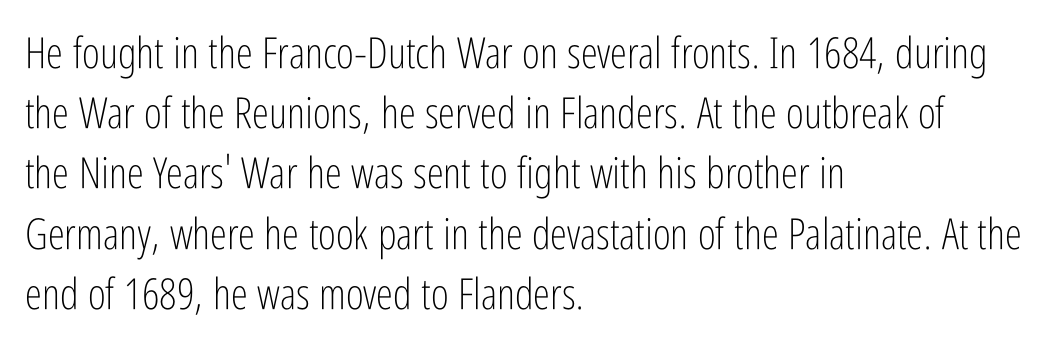
{"serif": "no", "italic": "no", "bold": "no", "weight": "light", "width": "condensed", "stroke_contrast": "low", "x_height": "medium", "monospaced": "no", "underline": "no", "align": "left", "line_spacing": "normal", "line_spacing_ratio": 1.4, "letter_spacing": "normal", "letter_spacing_em": 0.0, "glyph_px": 43}
